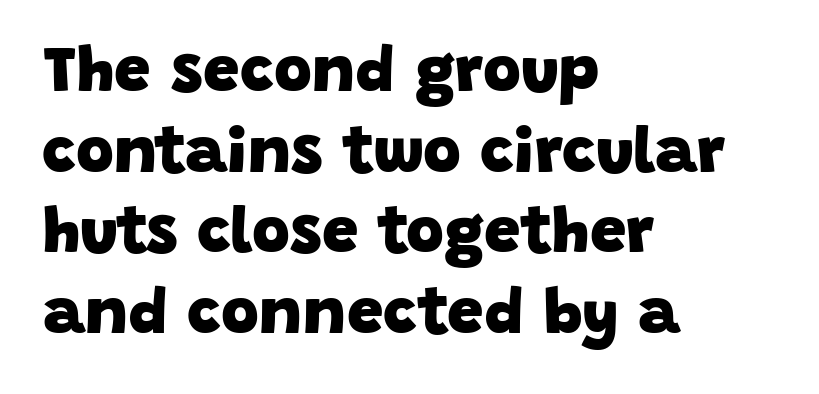
The image shows 65 px heavy sans-serif type; set left-aligned, line spacing 1.24x, normal letter spacing, not underlined; low stroke contrast and a large x-height.
